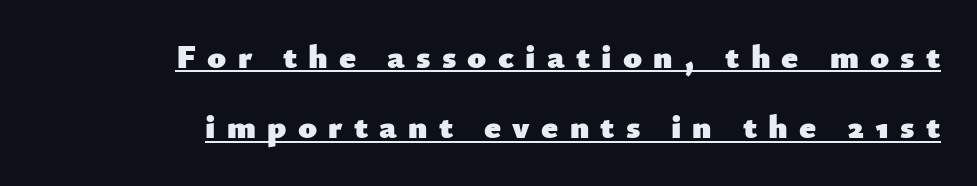
{"serif": "no", "italic": "no", "bold": "yes", "weight": "heavy", "width": "normal", "stroke_contrast": "low", "x_height": "small", "monospaced": "no", "underline": "yes", "align": "right", "line_spacing": "loose", "line_spacing_ratio": 2.07, "letter_spacing": "wide", "letter_spacing_em": 0.33, "glyph_px": 34}
